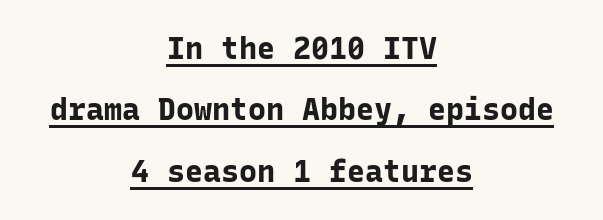
The image shows 30 px bold sans-serif type, upright, monospaced; set centered, loose line spacing (2.05x), normal letter spacing, underlined; low stroke contrast and a medium x-height.
